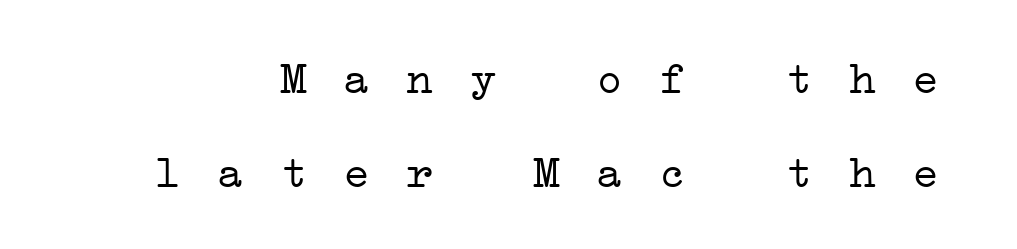
{"serif": "yes", "bold": "no", "weight": "light", "width": "wide", "stroke_contrast": "low", "x_height": "medium", "monospaced": "yes", "underline": "no", "line_spacing": "loose", "line_spacing_ratio": 2.09, "letter_spacing": "wide", "letter_spacing_em": 0.2, "glyph_px": 45}
